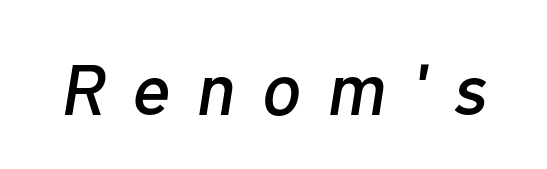
The image shows 72 px text type, italic (leaning right); set unusually wide letter spacing (+0.37 em), not underlined; low stroke contrast and a medium x-height.
